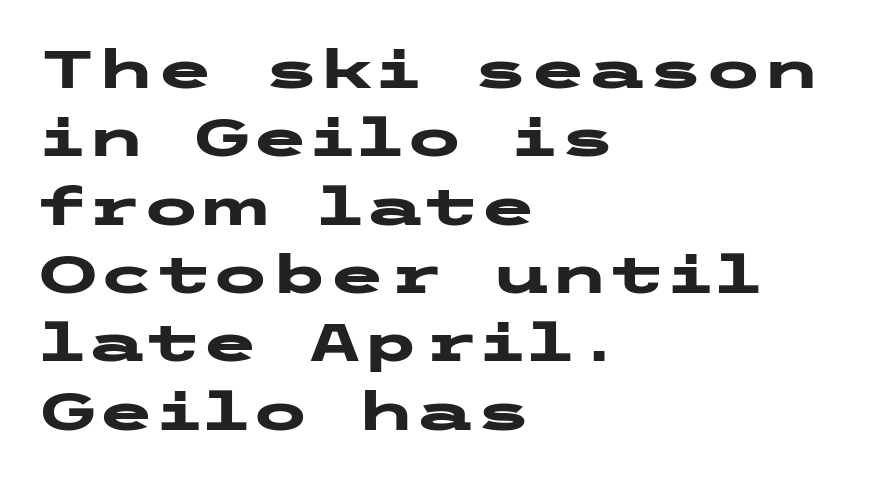
Posture: vertical. Glyph-to-glyph distance matches everyday printed text. The rendering uses a bold face; every stroke is thick and dark. Caption: multi-line text, flush left, ragged right. The text was rendered using a sans face with plain stroke endings. Anything drawn beneath the words? Only blank space.
